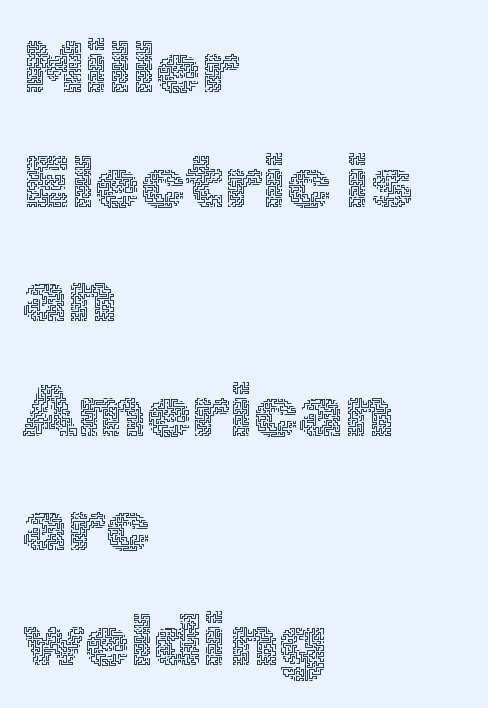
Q: Is the text bold? A: No.
Q: Is the text italic (slanted)? A: No, it is upright.
Q: Is the text underlined? A: No.
Q: How is the paragraph aligned? A: Left-aligned.
Q: Is the spacing between letters normal or unusually wide? A: Normal.
Q: Is the spacing between lines tight, normal or loose? A: Normal.
Q: Width (condensed, normal, or wide)? A: Normal.
Q: x-height? A: Medium.
Q: Monospaced? A: No.
